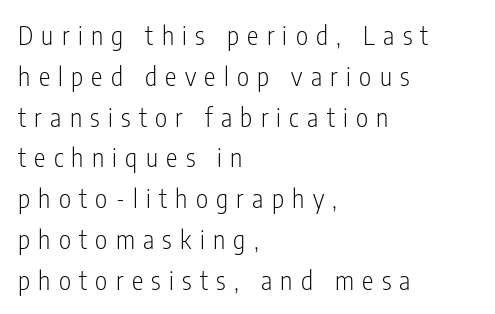
Quick note: interline space is typical. Look at the tracking — it's clearly loosened, letters drifting apart. Which margin do the lines hug? The left one — the right edge is uneven. Descenders are the only things crossing below the line.
